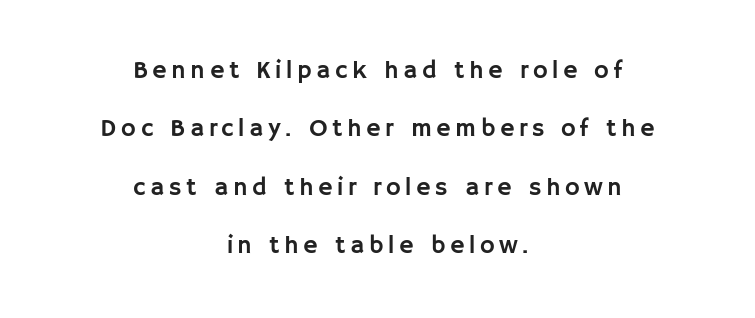
This sample trades compactness for vertical openness between lines. Check the space under the baseline: it is left empty. Every character sits straight up, as roman type does. Both edges are ragged and mirror each other, which tells us the setting is centered.
